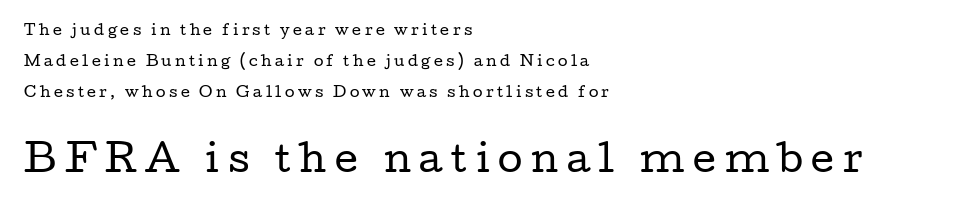
Honestly, the rows look like they've been pulled way apart. Serif or sans? Serif — the stroke terminals have little feet. Varying glyph widths throughout — classic text-font behaviour. Unmarked baselines from the first word to the last. The rendering enlarges the type as you move from the upper chunk to the lower.
